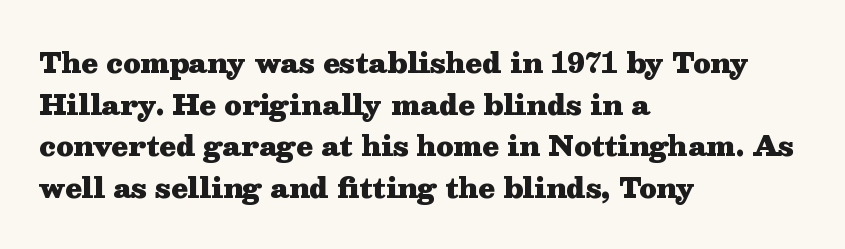
This sample keeps an unexceptional amount of space between lines. Which margin do the lines hug? The left one — the right edge is uneven. The specimen omits any rule beneath the text block's lines. Students, note that the glyphs here touch the page at normal intervals. This is heavy type, rendered in bold.
